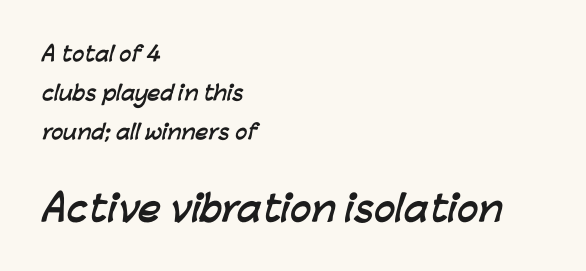
The designer gave the closing block more size than the opening block. The letters sit at their default tracking, neither squeezed nor spread. You'd pick this weight for a headline — it's a proper bold. Every row of glyphs begins at an identical x-position on the left. Each letter keeps its own natural width here, so spacing adapts to shape. The strip under each line holds only bare page.
